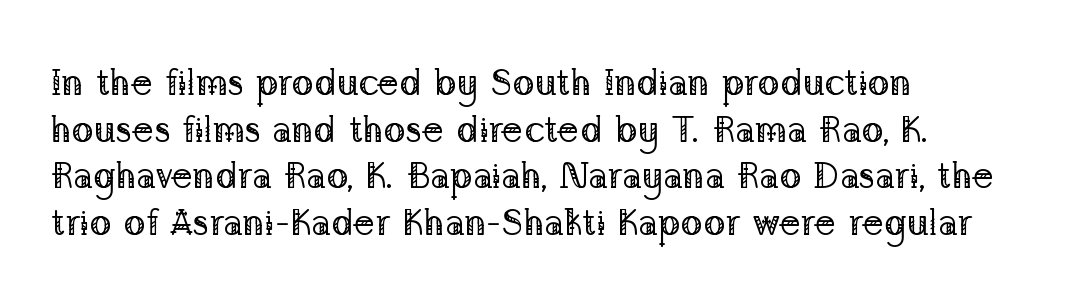
Q: Is the text bold? A: No.
Q: Is the text italic (slanted)? A: No, it is upright.
Q: Is the typeface a serif or a sans-serif typeface? A: Serif.
Q: Is the text underlined? A: No.
Q: How is the paragraph aligned? A: Left-aligned.
Q: Is the spacing between letters normal or unusually wide? A: Normal.
Q: Is the spacing between lines tight, normal or loose? A: Normal.
Q: Width (condensed, normal, or wide)? A: Normal.
Q: Stroke contrast? A: Low.
Q: x-height? A: Medium.
Q: Monospaced? A: No.
